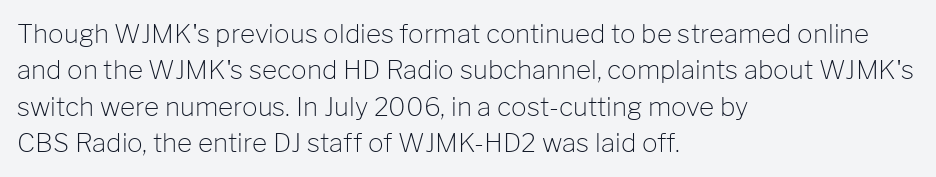
Q: Is the text bold? A: No.
Q: Is the text italic (slanted)? A: No, it is upright.
Q: Is the text underlined? A: No.
Q: How is the paragraph aligned? A: Left-aligned.
Q: Is the spacing between letters normal or unusually wide? A: Normal.
Q: Is the spacing between lines tight, normal or loose? A: Normal.
